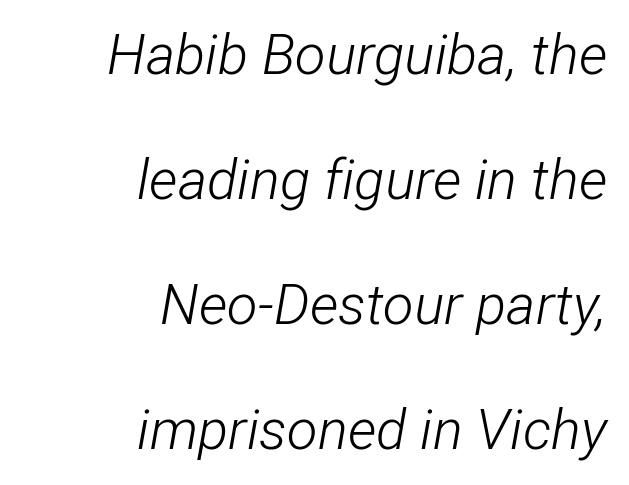
Q: Is the text bold? A: No.
Q: Is the text italic (slanted)? A: Yes, it leans right by about 12 degrees.
Q: Is the text underlined? A: No.
Q: How is the paragraph aligned? A: Right-aligned.
Q: Is the spacing between letters normal or unusually wide? A: Normal.
Q: Is the spacing between lines tight, normal or loose? A: Loose.
Q: Width (condensed, normal, or wide)? A: Condensed.
Q: Stroke contrast? A: Low.
Q: x-height? A: Medium.
Q: Monospaced? A: No.
